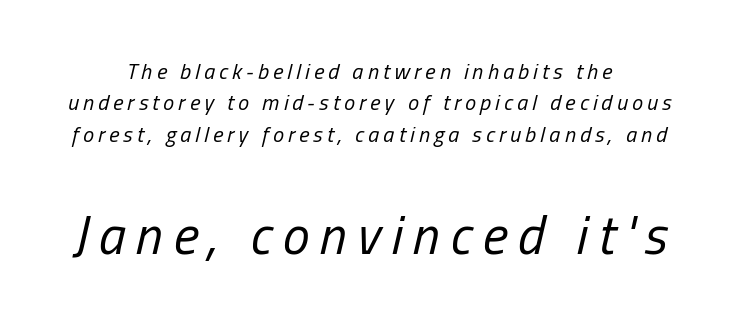
Whoever set this chose a conventional vertical rhythm. Compare the two chunks: the lower has the greater cap height. The typesetting does not lean heavy: it is not bold. The text carries the slant typical of an italic or oblique font. The specimen omits any rule beneath the text block's lines.
